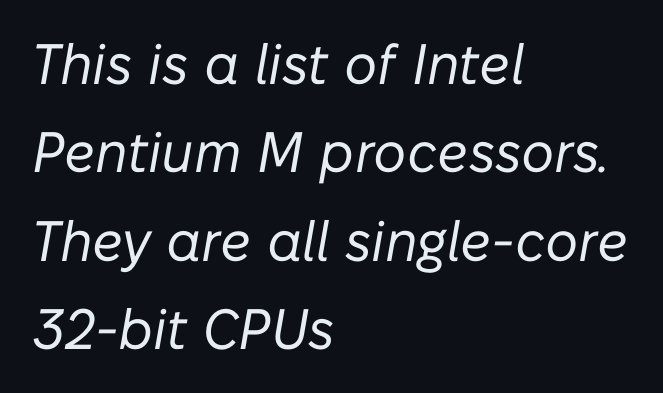
{"italic": "yes", "lean": "right", "slant_degrees": 10, "bold": "no", "weight": "regular", "width": "normal", "stroke_contrast": "low", "x_height": "medium", "monospaced": "no", "underline": "no", "align": "left", "line_spacing": "normal", "line_spacing_ratio": 1.55, "letter_spacing": "normal", "letter_spacing_em": 0.0, "glyph_px": 57}
